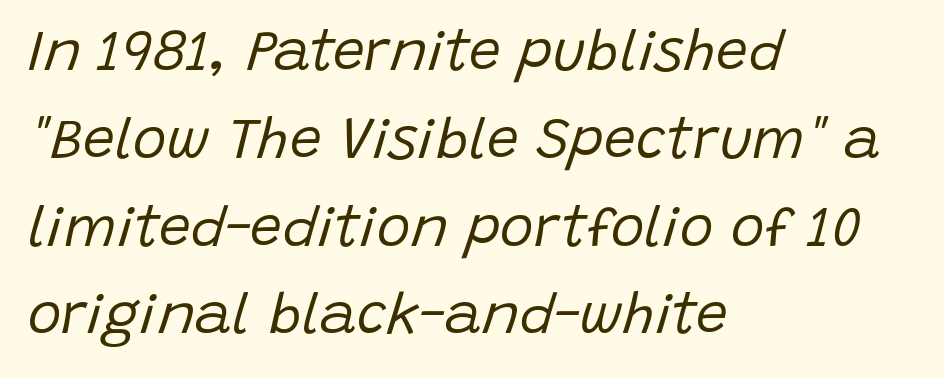
The image shows 57 px regular-weight type, italic (leaning right); set left-aligned, normal line spacing (1.54x), normal letter spacing, not underlined; low stroke contrast and a large x-height.
